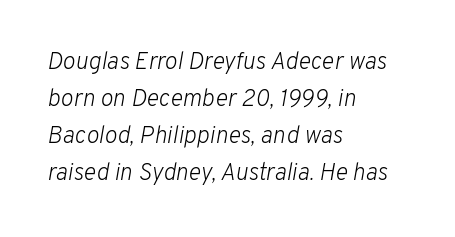
These lines were composed using italics. Summary of weight: not heavy and not bold. Spacing between characters is what you'd get straight out of the box. Summary of vertical rhythm: regular, with standard interline spacing. Casual observation: everything's shoved over to the left.
